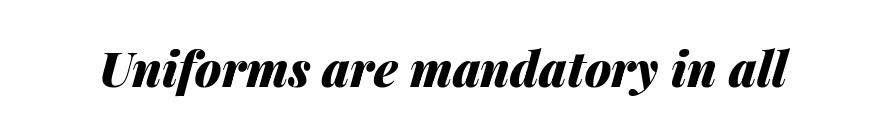
{"italic": "yes", "lean": "right", "slant_degrees": 14, "bold": "yes", "weight": "heavy", "width": "normal", "stroke_contrast": "medium", "x_height": "medium", "monospaced": "no", "underline": "no", "letter_spacing": "normal", "letter_spacing_em": 0.0, "glyph_px": 48}
